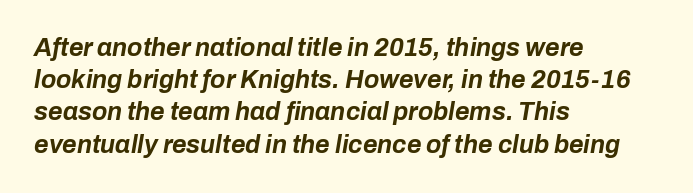
Q: Is the text bold? A: Yes.
Q: Is the text italic (slanted)? A: Yes, it leans right by about 10 degrees.
Q: Is the text underlined? A: No.
Q: How is the paragraph aligned? A: Left-aligned.
Q: Is the spacing between letters normal or unusually wide? A: Normal.
Q: Is the spacing between lines tight, normal or loose? A: Normal.
